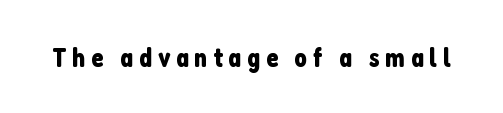
The image shows 28 px condensed sans-serif type, upright; set unusually wide letter spacing (+0.2 em), not underlined; low stroke contrast and a medium x-height.
